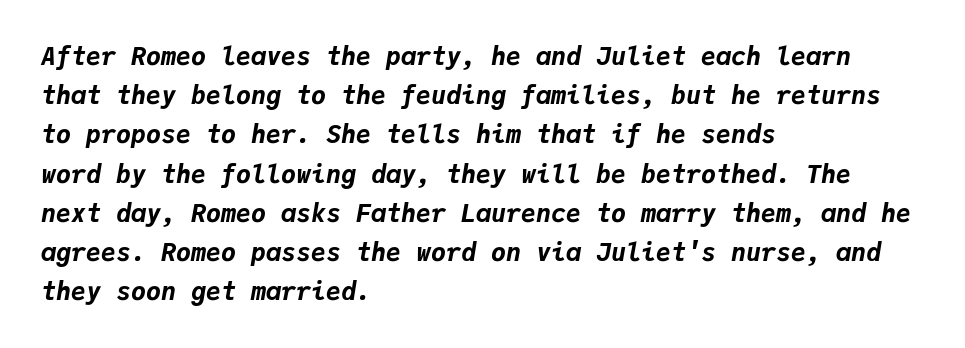
Q: Is the text bold? A: Yes.
Q: Is the text italic (slanted)? A: Yes, it leans right by about 9 degrees.
Q: Is the text underlined? A: No.
Q: How is the paragraph aligned? A: Left-aligned.
Q: Is the spacing between letters normal or unusually wide? A: Normal.
Q: Is the spacing between lines tight, normal or loose? A: Normal.
